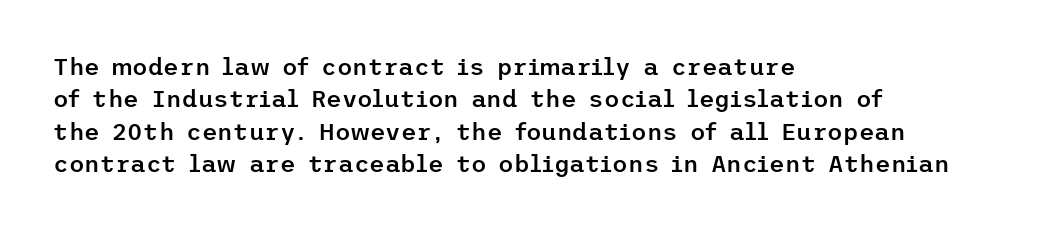
{"italic": "no", "bold": "semi", "underline": "no", "align": "left", "line_spacing": "normal", "line_spacing_ratio": 1.35, "letter_spacing": "normal", "letter_spacing_em": 0.0, "glyph_px": 24}
